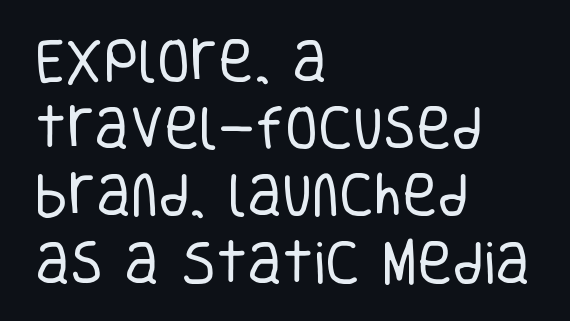
Q: Is the text bold? A: No.
Q: Is the text italic (slanted)? A: No, it is upright.
Q: Is the typeface a serif or a sans-serif typeface? A: Sans-serif.
Q: Is the text underlined? A: No.
Q: How is the paragraph aligned? A: Left-aligned.
Q: Is the spacing between letters normal or unusually wide? A: Normal.
Q: Is the spacing between lines tight, normal or loose? A: Normal.
Q: Width (condensed, normal, or wide)? A: Condensed.
Q: Stroke contrast? A: Low.
Q: x-height? A: Large.
Q: Monospaced? A: No.
